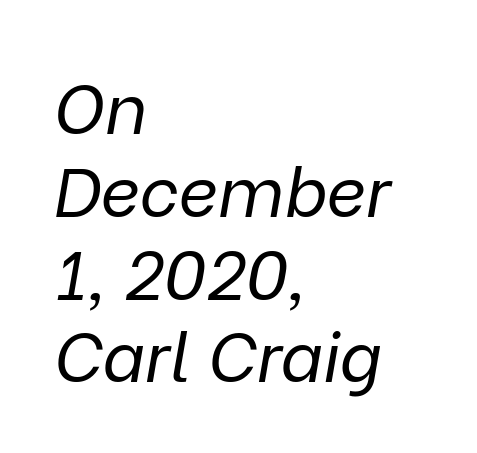
Q: Is the text bold? A: No.
Q: Is the text italic (slanted)? A: Yes, it leans right by about 9 degrees.
Q: Is the text underlined? A: No.
Q: How is the paragraph aligned? A: Left-aligned.
Q: Is the spacing between letters normal or unusually wide? A: Normal.
Q: Width (condensed, normal, or wide)? A: Normal.
Q: Stroke contrast? A: Low.
Q: x-height? A: Medium.
Q: Monospaced? A: No.
